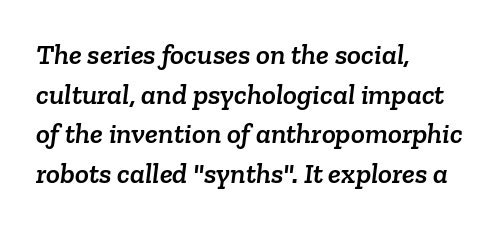
The image shows 29 px serif type; set left-aligned, normal line spacing (1.37x), normal letter spacing, not underlined; low stroke contrast and a medium x-height.
